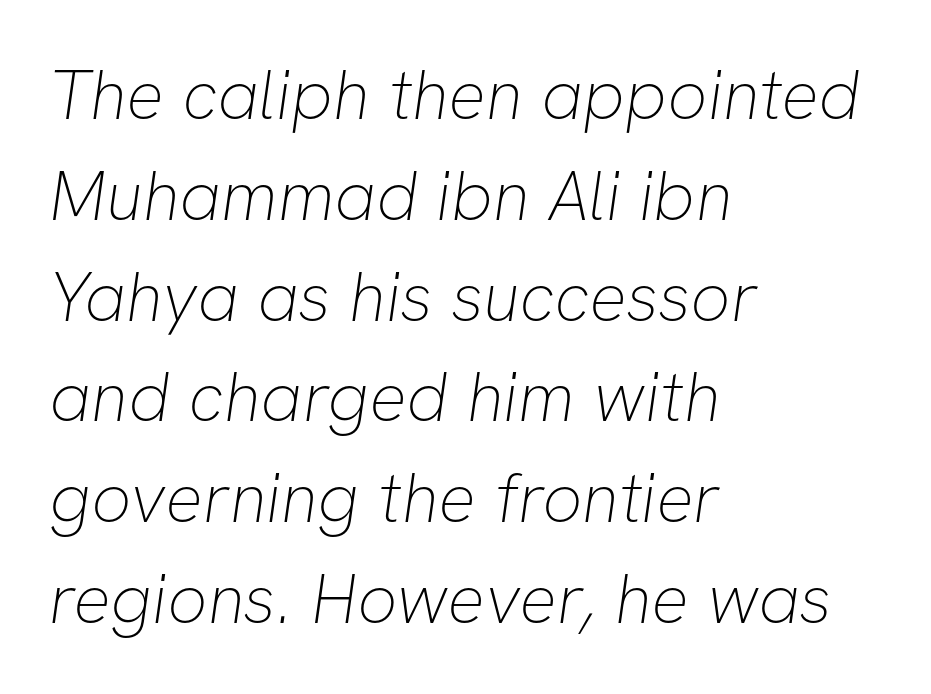
The image shows 70 px thin sans-serif type; set left-aligned, normal line spacing (1.44x), normal letter spacing, not underlined; low stroke contrast and a medium x-height.
